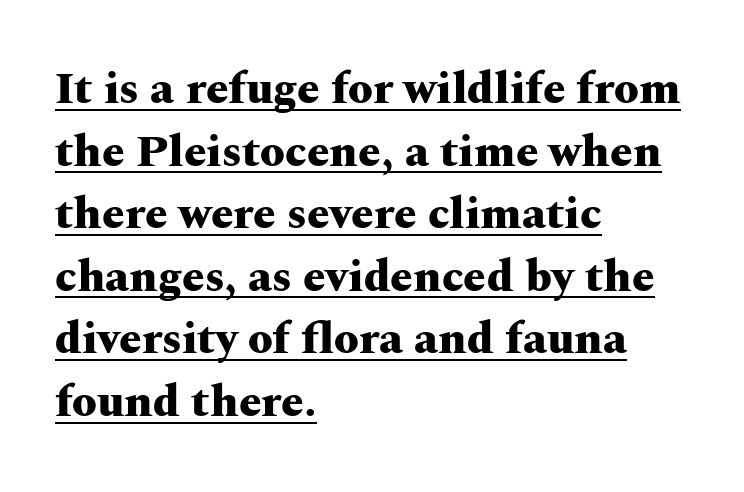
The image shows 45 px heavy, wide serif type, upright; set left-aligned, normal line spacing (1.39x), normal letter spacing, underlined; medium stroke contrast and a medium x-height.
